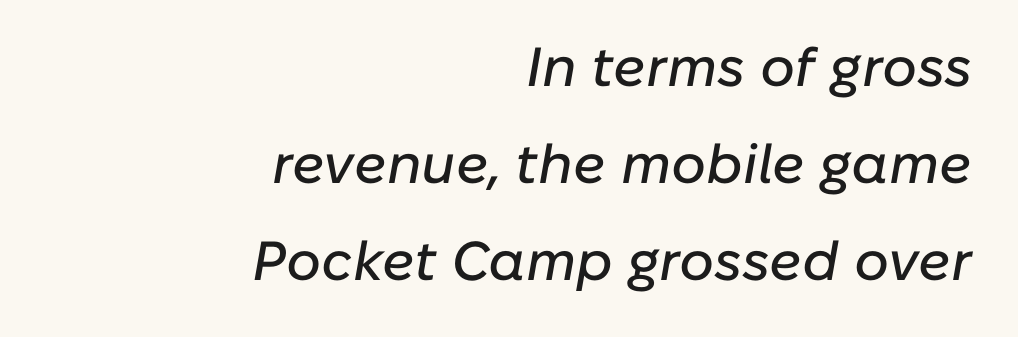
{"italic": "yes", "lean": "right", "slant_degrees": 10, "width": "normal", "stroke_contrast": "low", "x_height": "medium", "monospaced": "no", "underline": "no", "align": "right", "line_spacing_ratio": 1.76, "letter_spacing": "normal", "letter_spacing_em": 0.0, "glyph_px": 55}
